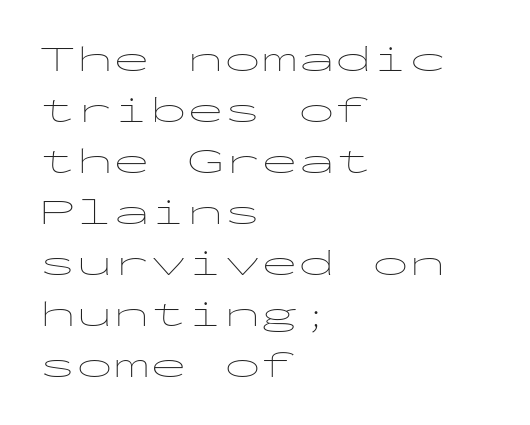
{"serif": "no", "italic": "no", "bold": "no", "weight": "thin", "width": "wide", "stroke_contrast": "low", "x_height": "medium", "monospaced": "yes", "underline": "no", "align": "left", "line_spacing": "normal", "line_spacing_ratio": 1.38, "letter_spacing": "normal", "letter_spacing_em": 0.0, "glyph_px": 37}
